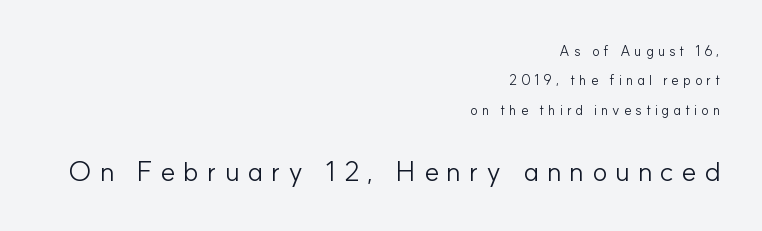
Q: Is the text bold? A: No.
Q: Is the text italic (slanted)? A: No, it is upright.
Q: Is the typeface a serif or a sans-serif typeface? A: Sans-serif.
Q: Is the text underlined? A: No.
Q: How is the paragraph aligned? A: Right-aligned.
Q: Is the spacing between letters normal or unusually wide? A: Unusually wide.
Q: Is the spacing between lines tight, normal or loose? A: Loose.
Q: Which block of text is set in a larger size, the first (top) or the second (bottom)? A: The second (bottom) one.
Q: Width (condensed, normal, or wide)? A: Normal.
Q: Stroke contrast? A: Low.
Q: x-height? A: Small.
Q: Monospaced? A: No.
